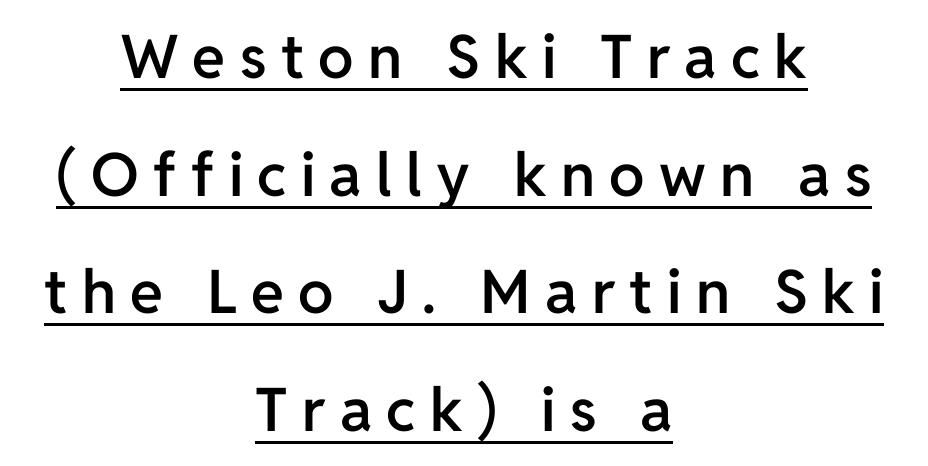
Q: Is the text bold? A: Semi-bold.
Q: Is the text italic (slanted)? A: No, it is upright.
Q: Is the typeface a serif or a sans-serif typeface? A: Sans-serif.
Q: Is the text underlined? A: Yes.
Q: How is the paragraph aligned? A: Centered.
Q: Is the spacing between letters normal or unusually wide? A: Unusually wide.
Q: Is the spacing between lines tight, normal or loose? A: Loose.
Q: Width (condensed, normal, or wide)? A: Normal.
Q: Stroke contrast? A: Low.
Q: x-height? A: Medium.
Q: Monospaced? A: No.
